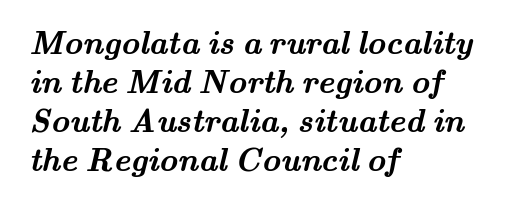
The image shows 32 px semibold, wide serif type; set left-aligned, line spacing 1.22x, normal letter spacing, not underlined; medium stroke contrast and a small x-height.
